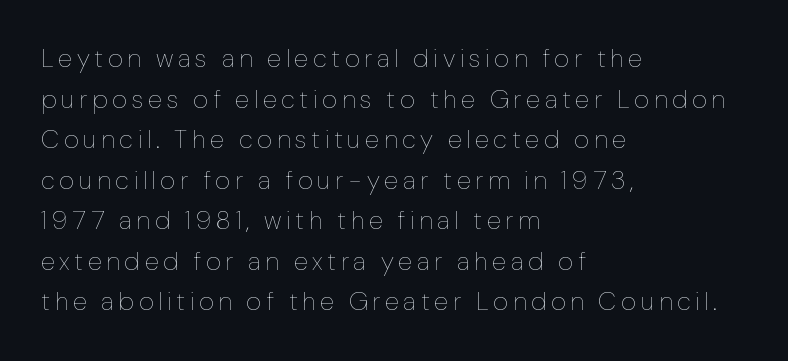
{"italic": "no", "bold": "no", "underline": "no", "align": "left", "line_spacing": "normal", "line_spacing_ratio": 1.56, "glyph_px": 26}
